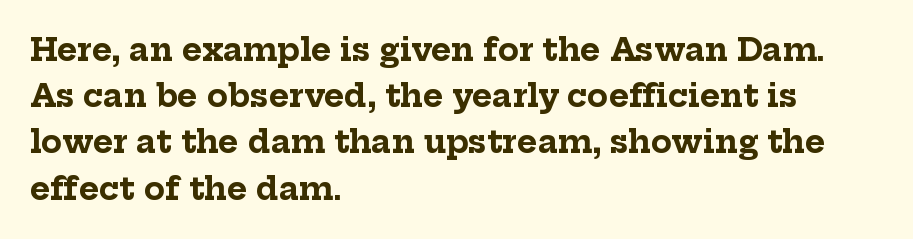
Q: Is the text bold? A: Yes.
Q: Is the text italic (slanted)? A: No, it is upright.
Q: Is the typeface a serif or a sans-serif typeface? A: Serif.
Q: Is the text underlined? A: No.
Q: How is the paragraph aligned? A: Left-aligned.
Q: Is the spacing between letters normal or unusually wide? A: Normal.
Q: Is the spacing between lines tight, normal or loose? A: Normal.
Q: Width (condensed, normal, or wide)? A: Normal.
Q: Stroke contrast? A: Low.
Q: x-height? A: Medium.
Q: Monospaced? A: No.
